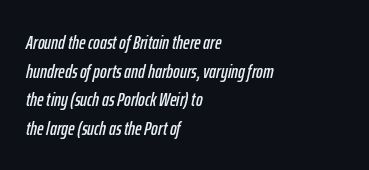
The image shows 20 px text type, italic (leaning right); set left-aligned, normal line spacing (1.43x), normal letter spacing, not underlined.
